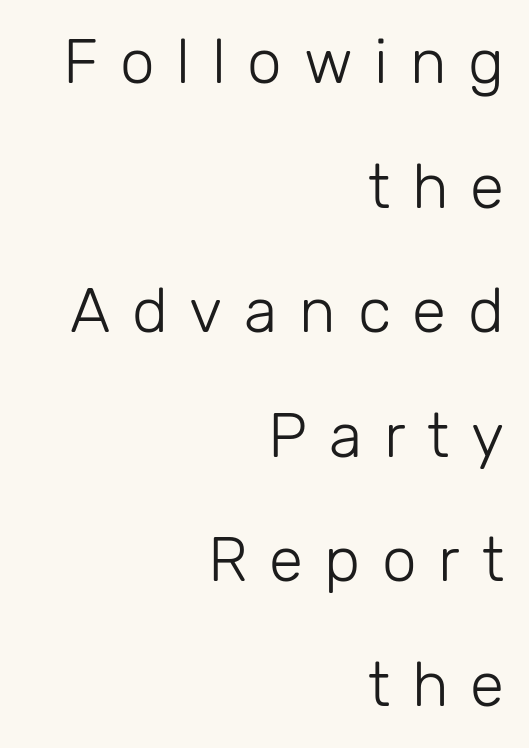
{"serif": "no", "italic": "no", "bold": "no", "weight": "light", "width": "normal", "stroke_contrast": "low", "x_height": "medium", "monospaced": "no", "underline": "no", "align": "right", "line_spacing": "loose", "line_spacing_ratio": 2.01, "letter_spacing": "wide", "letter_spacing_em": 0.35, "glyph_px": 62}
